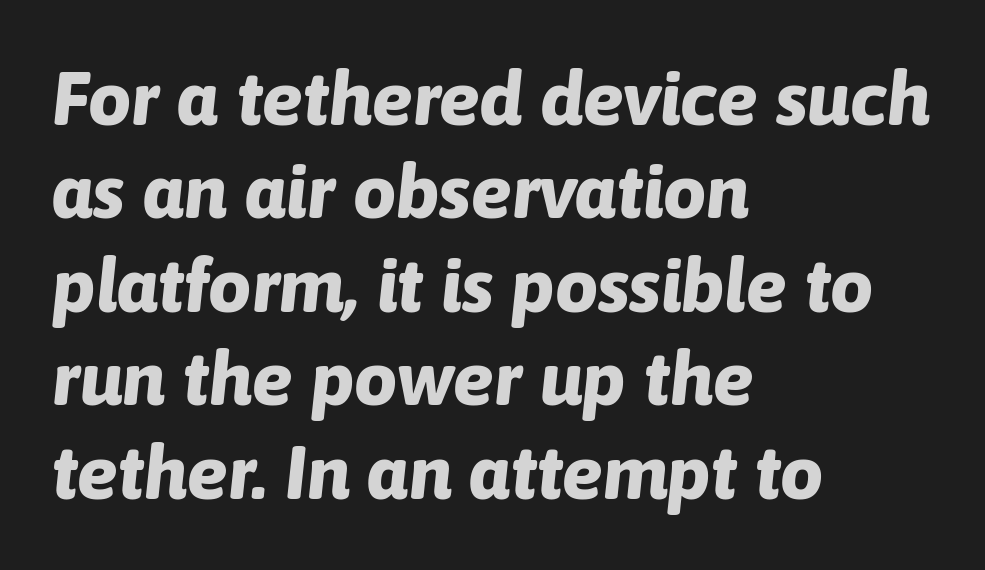
Q: Is the text bold? A: Yes.
Q: Is the text italic (slanted)? A: Yes, it leans right by about 6 degrees.
Q: Is the text underlined? A: No.
Q: How is the paragraph aligned? A: Left-aligned.
Q: Is the spacing between letters normal or unusually wide? A: Normal.
Q: Width (condensed, normal, or wide)? A: Normal.
Q: Stroke contrast? A: Low.
Q: x-height? A: Medium.
Q: Monospaced? A: No.
